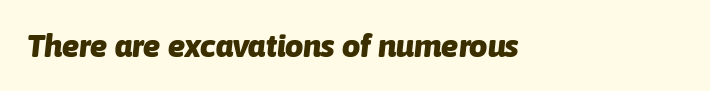
Q: Is the text bold? A: Yes.
Q: Is the text italic (slanted)? A: Yes, it leans right by about 6 degrees.
Q: Is the text underlined? A: No.
Q: How is the paragraph aligned? A: Left-aligned.
Q: Is the spacing between letters normal or unusually wide? A: Normal.
Q: Width (condensed, normal, or wide)? A: Normal.
Q: Stroke contrast? A: Low.
Q: x-height? A: Medium.
Q: Monospaced? A: No.
